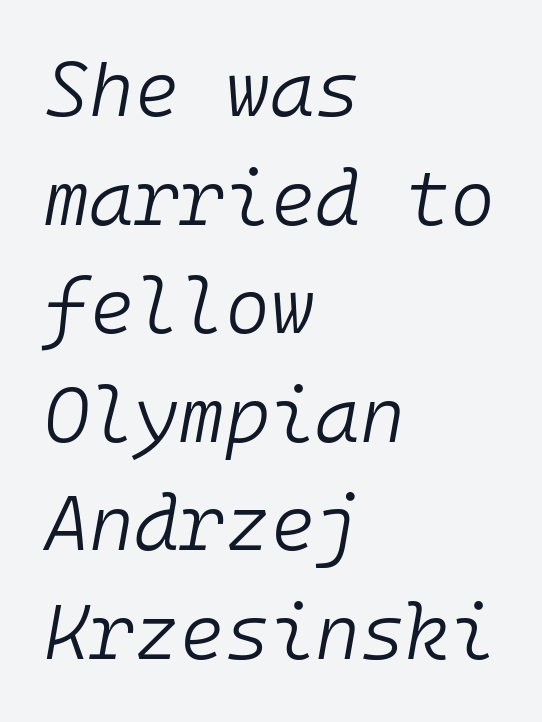
Q: Is the text bold? A: No.
Q: Is the text italic (slanted)? A: Yes, it leans right by about 10 degrees.
Q: Is the text underlined? A: No.
Q: How is the paragraph aligned? A: Left-aligned.
Q: Is the spacing between letters normal or unusually wide? A: Normal.
Q: Is the spacing between lines tight, normal or loose? A: Normal.
Q: Width (condensed, normal, or wide)? A: Normal.
Q: Stroke contrast? A: Low.
Q: x-height? A: Medium.
Q: Monospaced? A: Yes.
